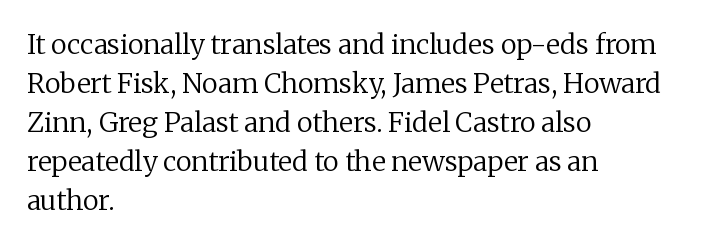
Nothing heavy about these letters — not bold at all. The block of text has a typical density, with ordinary space between rows. Posture: straight, roman, zero tilt. Quick note: underline off. The letterforms sit shoulder to shoulder at normal distance.
